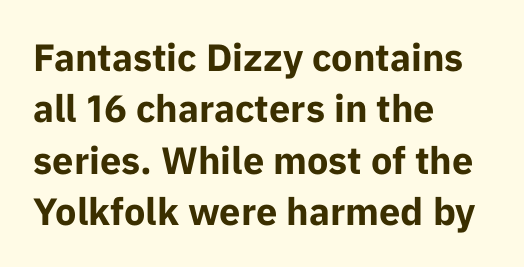
Q: Is the text bold? A: Yes.
Q: Is the text italic (slanted)? A: No, it is upright.
Q: Is the typeface a serif or a sans-serif typeface? A: Sans-serif.
Q: Is the text underlined? A: No.
Q: How is the paragraph aligned? A: Left-aligned.
Q: Is the spacing between letters normal or unusually wide? A: Normal.
Q: Is the spacing between lines tight, normal or loose? A: Normal.
Q: Width (condensed, normal, or wide)? A: Normal.
Q: Stroke contrast? A: Low.
Q: x-height? A: Medium.
Q: Monospaced? A: No.
